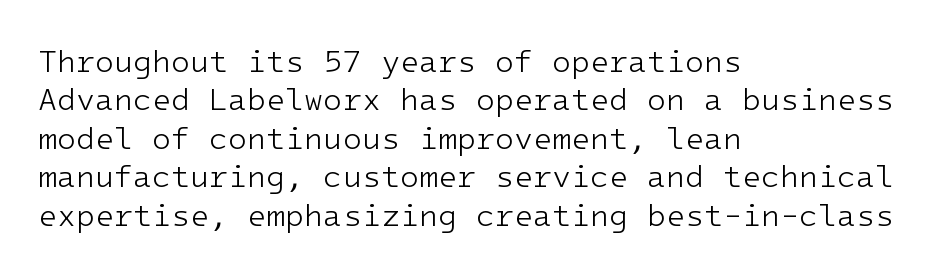
The image shows 31 px light sans-serif type, upright, monospaced; set left-aligned, line spacing 1.24x, normal letter spacing, not underlined; low stroke contrast and a medium x-height.
